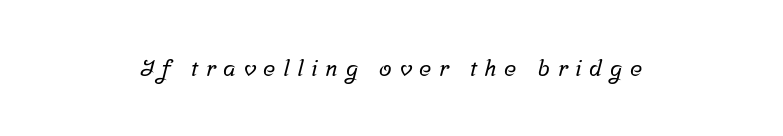
{"underline": "no", "align": "center", "letter_spacing": "wide", "letter_spacing_em": 0.33, "glyph_px": 23}
